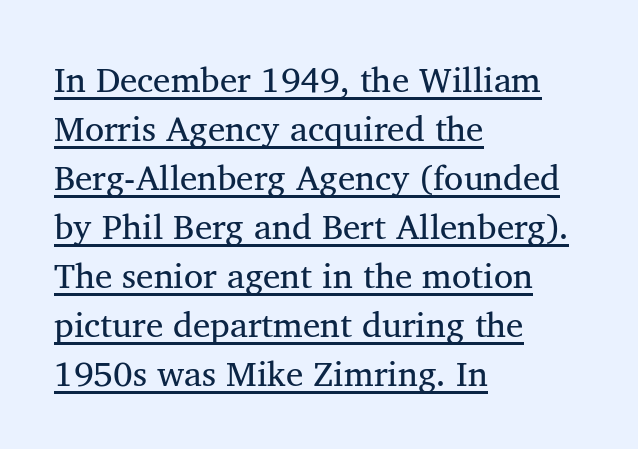
{"serif": "yes", "italic": "no", "bold": "no", "weight": "regular", "width": "normal", "stroke_contrast": "medium", "x_height": "medium", "monospaced": "no", "underline": "yes", "align": "left", "line_spacing": "normal", "line_spacing_ratio": 1.4, "letter_spacing": "normal", "letter_spacing_em": 0.0, "glyph_px": 35}
